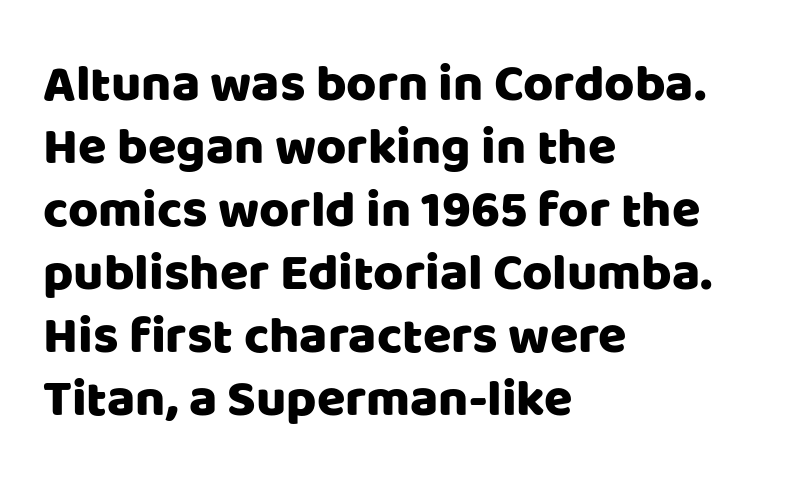
The image shows 52 px sans-serif type, upright; set left-aligned, line spacing 1.21x, normal letter spacing, not underlined; low stroke contrast and a large x-height.
